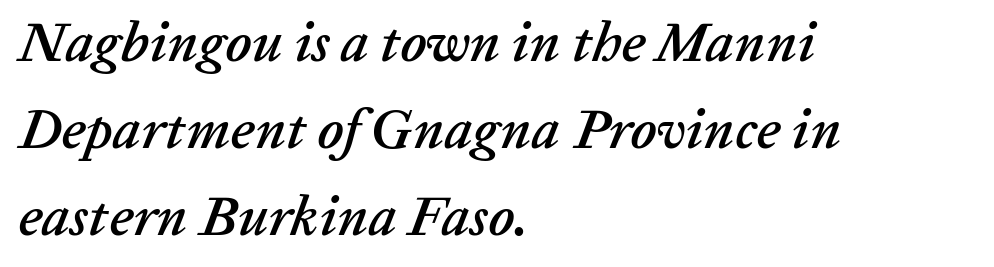
Q: Is the text italic (slanted)? A: Yes, it leans right by about 20 degrees.
Q: Is the text underlined? A: No.
Q: How is the paragraph aligned? A: Left-aligned.
Q: Is the spacing between letters normal or unusually wide? A: Normal.
Q: Is the spacing between lines tight, normal or loose? A: Normal.
Q: Width (condensed, normal, or wide)? A: Normal.
Q: Stroke contrast? A: Low.
Q: x-height? A: Medium.
Q: Monospaced? A: No.
